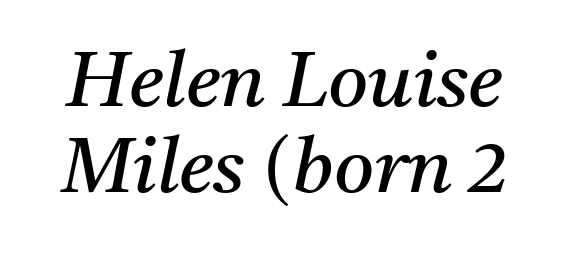
Yep, those are serifs on the letters. This rendering leaves character spacing at its baseline value. Baseline-to-baseline distance is barely more than the letter height. The strip under each line holds only bare page. The weight would be labelled regular, book, light, or lighter still.
